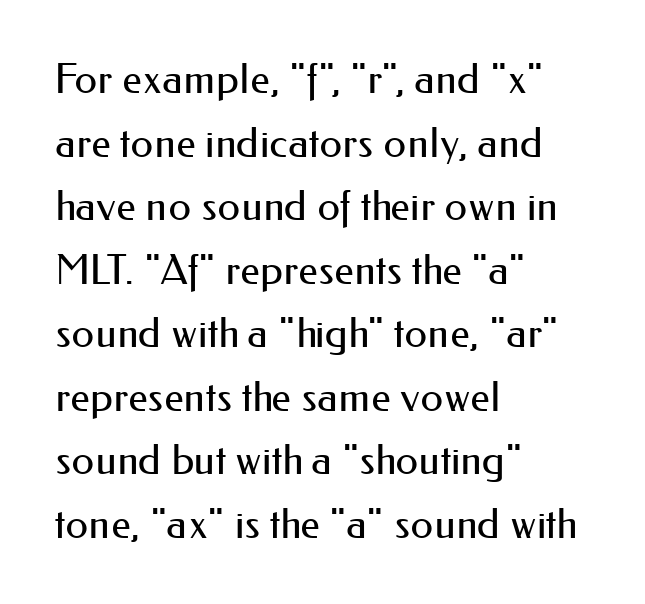
Q: Is the text bold? A: No.
Q: Is the text italic (slanted)? A: No, it is upright.
Q: Is the typeface a serif or a sans-serif typeface? A: Sans-serif.
Q: Is the text underlined? A: No.
Q: How is the paragraph aligned? A: Left-aligned.
Q: Is the spacing between letters normal or unusually wide? A: Normal.
Q: Is the spacing between lines tight, normal or loose? A: Normal.
Q: Width (condensed, normal, or wide)? A: Normal.
Q: Stroke contrast? A: Medium.
Q: x-height? A: Small.
Q: Monospaced? A: No.
